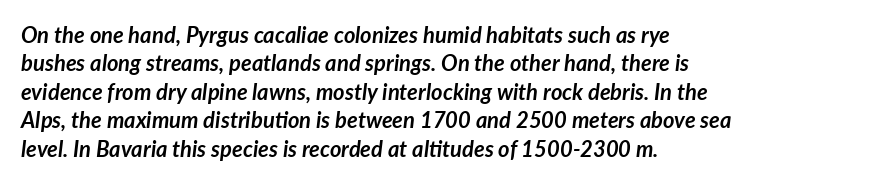
The image shows 22 px bold type, italic (leaning right); set left-aligned, normal line spacing (1.29x), normal letter spacing, not underlined.
